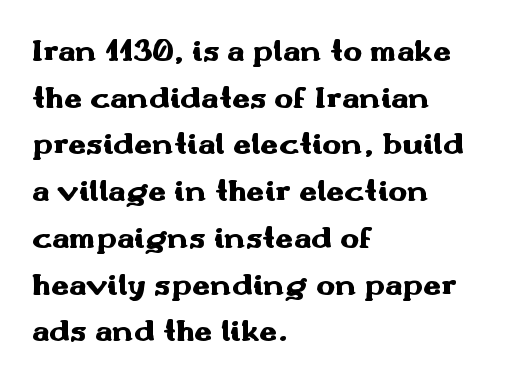
{"serif": "no", "italic": "no", "bold": "yes", "weight": "heavy", "width": "wide", "stroke_contrast": "medium", "x_height": "small", "monospaced": "no", "underline": "no", "align": "left", "line_spacing": "normal", "line_spacing_ratio": 1.46, "letter_spacing": "normal", "letter_spacing_em": 0.0, "glyph_px": 32}
